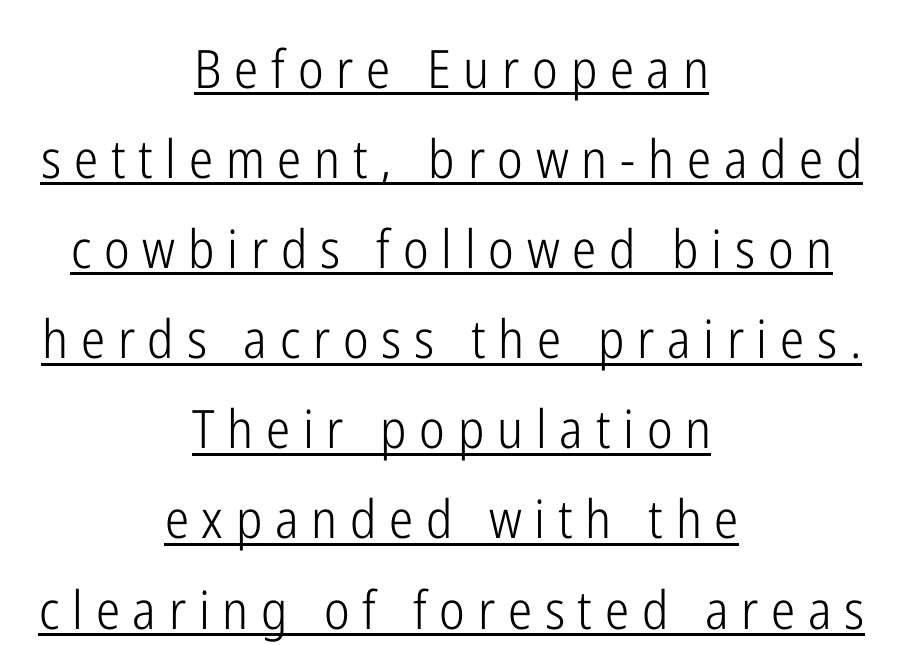
The image shows 53 px light, condensed sans-serif type, upright; set centered, normal line spacing (1.7x), unusually wide letter spacing (+0.24 em), underlined; low stroke contrast and a medium x-height.
